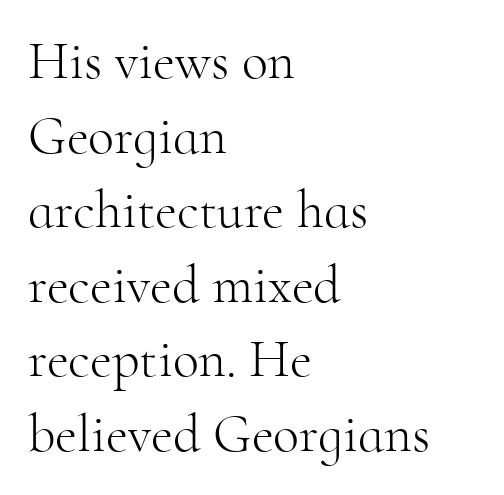
Is there much room between lines? A standard amount, neither cramped nor airy. Is the letter spacing exaggerated? No — it looks like the ordinary default. When letters stand straight like this, we call the style roman or upright. The rendering uses natural spacing where letterforms have individual widths. This sample uses a serif face. The string is rendered with underlining switched off.
